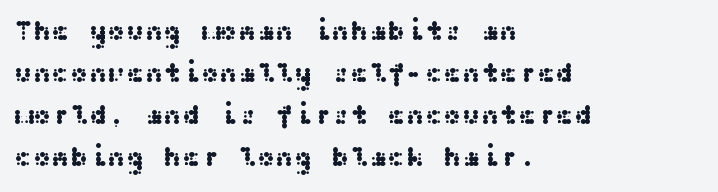
Letters rest on an invisible, unmarked baseline. The letters sit at their default tracking, neither squeezed nor spread. One-word summary of the alignment: left. Are there feet on the stems? There aren't — it's a sans.
